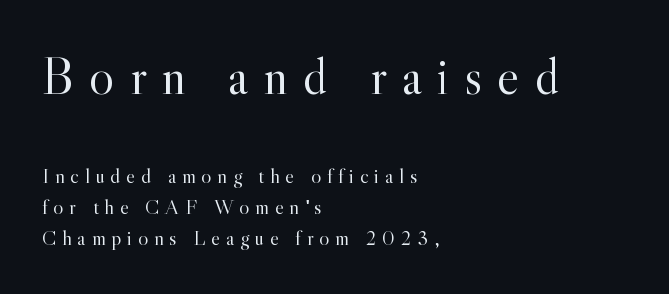
{"serif": "yes", "italic": "no", "bold": "no", "weight": "light", "width": "normal", "x_height": "small", "monospaced": "no", "underline": "no", "align": "left", "line_spacing": "normal", "line_spacing_ratio": 1.47, "letter_spacing": "wide", "letter_spacing_em": 0.28, "larger_block": "first", "size_ratio": 2.52, "glyph_px": 53}
